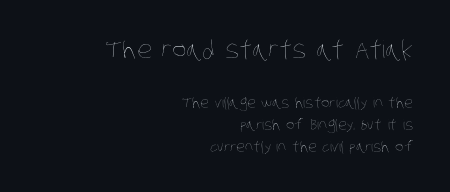
The image shows 24 px text type; set right-aligned, normal line spacing (1.6x), normal letter spacing, not underlined; the first (top) block is 1.71x larger.
